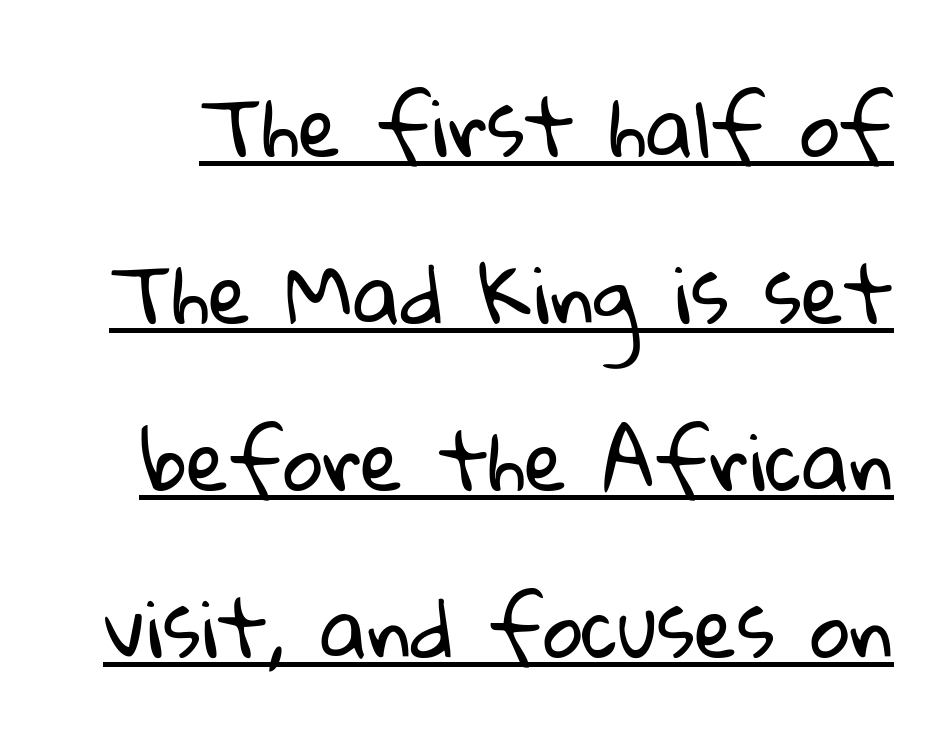
Q: Is the text bold? A: No.
Q: Is the typeface a serif or a sans-serif typeface? A: Sans-serif.
Q: Is the text underlined? A: Yes.
Q: Is the spacing between letters normal or unusually wide? A: Normal.
Q: Is the spacing between lines tight, normal or loose? A: Loose.
Q: Width (condensed, normal, or wide)? A: Normal.
Q: Stroke contrast? A: Low.
Q: x-height? A: Medium.
Q: Monospaced? A: No.
